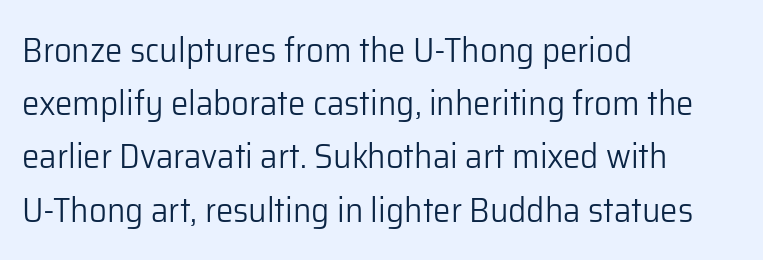
The baseline area is clear. Students, observe: this is what conventionally led text looks like. The rag falls on the right side of this text block. Note the varied advance widths — an 'i' is clearly narrower than an 'm'. The letters stand straight up with perfectly vertical stems.
